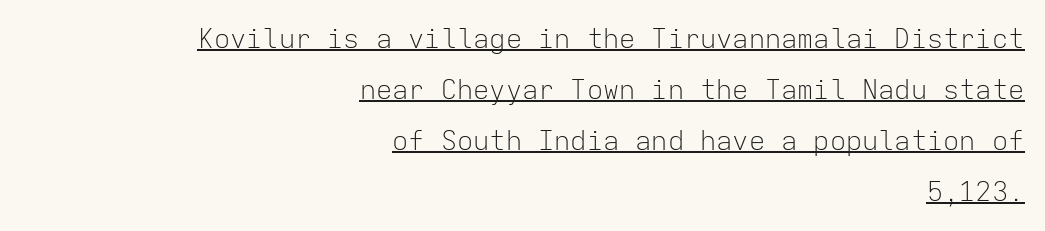
{"italic": "no", "bold": "no", "underline": "yes", "align": "right", "line_spacing_ratio": 1.89, "letter_spacing": "normal", "letter_spacing_em": 0.0, "glyph_px": 27}
